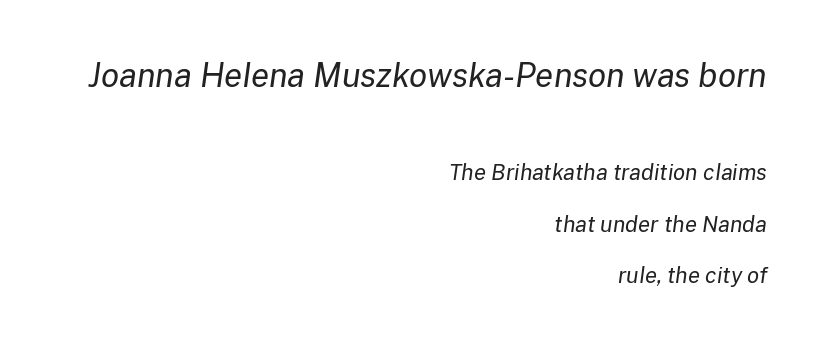
The image shows 33 px regular-weight type, italic (leaning right); set right-aligned, loose line spacing (2.35x), normal letter spacing, not underlined; the first (top) block is 1.5x larger; low stroke contrast and a medium x-height.
